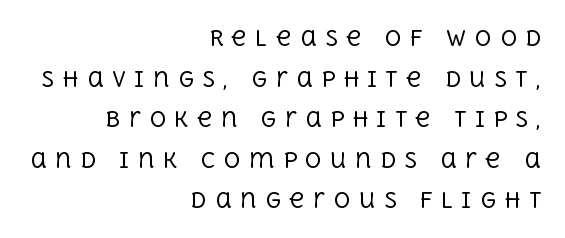
Summary of weight: not heavy and not bold. The font's upright variant was chosen for this text. The face used here is rendered with a markedly widened letterfit. A great deal of white space separates one row of letters from the next.
